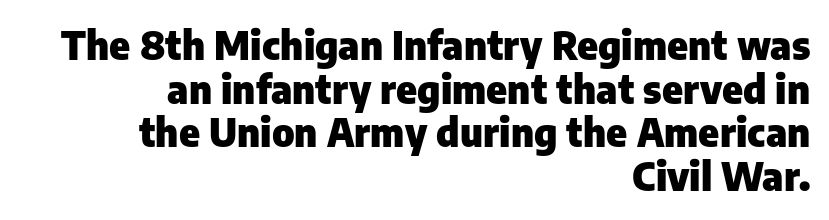
Words appear dense and cohesive because spacing is normal. Every stem runs plumb, perpendicular to the baseline. Just letters on the line, the space beneath them empty. Observe the absence of serifs on each vertical stroke in this sample.
